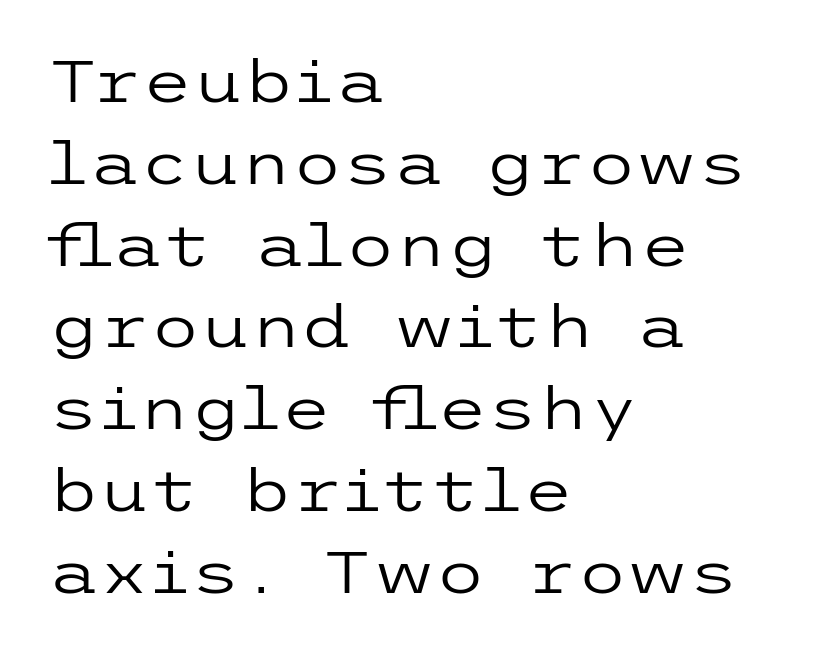
What's the leading like? Ordinary, nothing unusual. Every row of glyphs begins at an identical x-position on the left. If you drew a line through each stem, it would be perfectly vertical. Note: no serifs on the glyphs.
